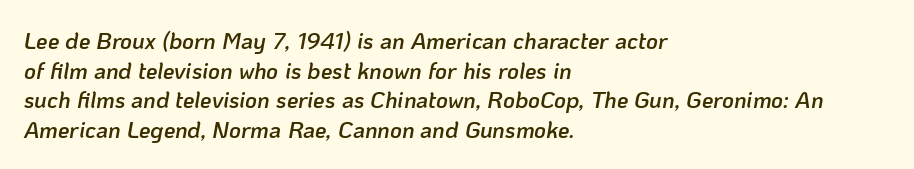
The image shows 23 px text type, italic (leaning right); set left-aligned, normal line spacing (1.29x), normal letter spacing, not underlined.
